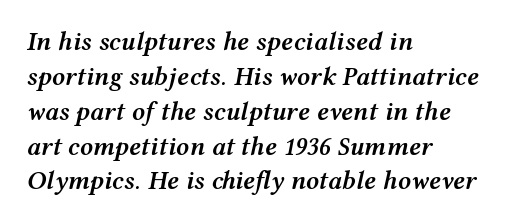
The image shows 26 px text type, italic (leaning right); set left-aligned, normal line spacing (1.34x), normal letter spacing, not underlined.
